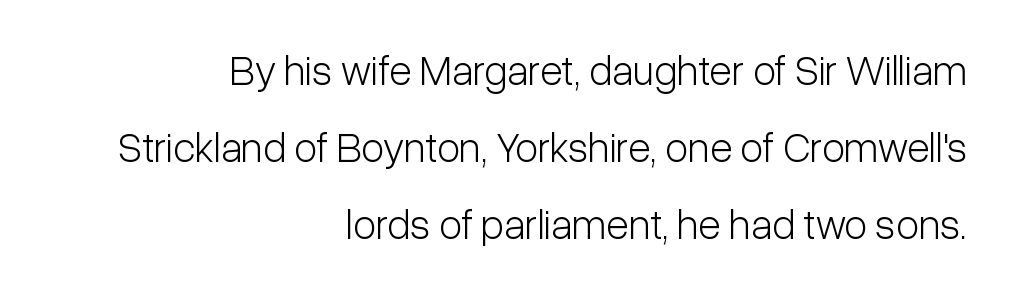
Anything drawn beneath the words? Only blank space. Unlike a traditional serif, this face leaves its strokes unadorned. No extra tracking has been applied to these lines. Where is the straight margin? On the right. This is the regular roman posture of the typeface. This sample has the flowing, uneven cadence of proportional lettering.
